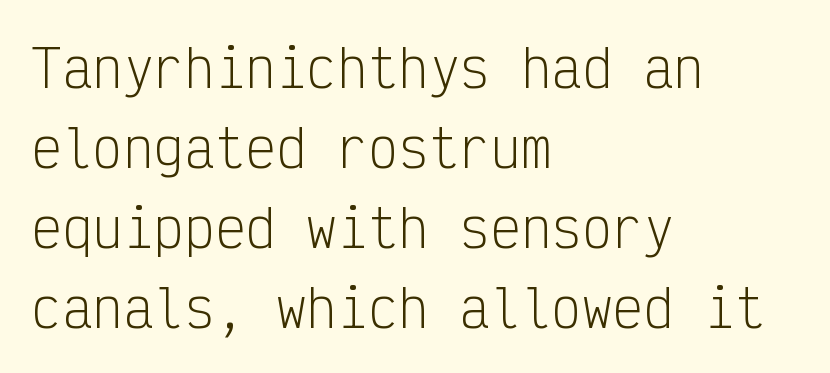
Q: Is the text bold? A: No.
Q: Is the text italic (slanted)? A: No, it is upright.
Q: Is the typeface a serif or a sans-serif typeface? A: Sans-serif.
Q: Is the text underlined? A: No.
Q: How is the paragraph aligned? A: Left-aligned.
Q: Is the spacing between letters normal or unusually wide? A: Normal.
Q: Is the spacing between lines tight, normal or loose? A: Normal.
Q: Width (condensed, normal, or wide)? A: Condensed.
Q: Stroke contrast? A: Low.
Q: x-height? A: Medium.
Q: Monospaced? A: Yes.
